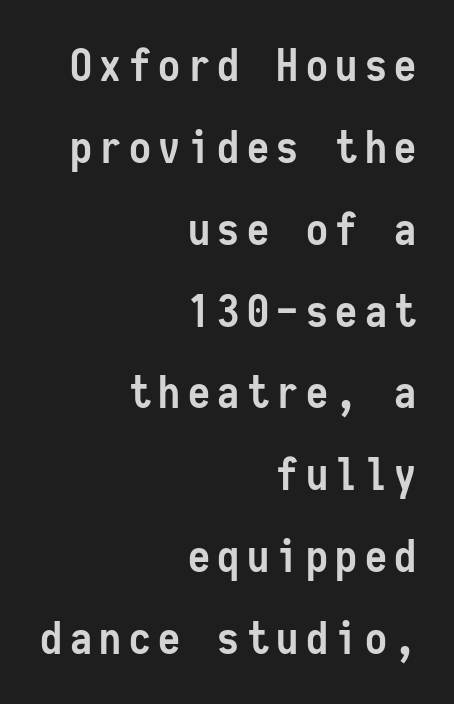
Q: Is the text bold? A: Yes.
Q: Is the text italic (slanted)? A: No, it is upright.
Q: Is the typeface a serif or a sans-serif typeface? A: Sans-serif.
Q: Is the text underlined? A: No.
Q: How is the paragraph aligned? A: Right-aligned.
Q: Width (condensed, normal, or wide)? A: Condensed.
Q: Stroke contrast? A: Low.
Q: x-height? A: Medium.
Q: Monospaced? A: Yes.
